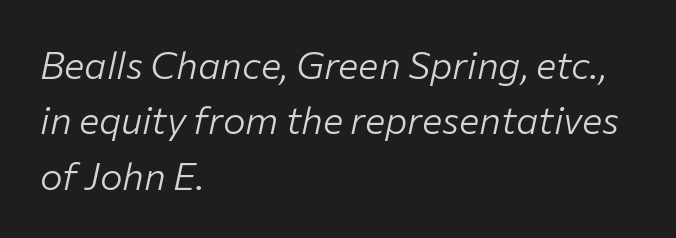
Think of a printed novel: that variable character pitch is what you see here. Counters stay open thanks to moderate or lighter strokes. The lines in this sample share a left origin and differ only in where they stop. The specimen reads as italic at a glance. This rendering leaves character spacing at its baseline value. Descender tails drop into unmarked territory.
